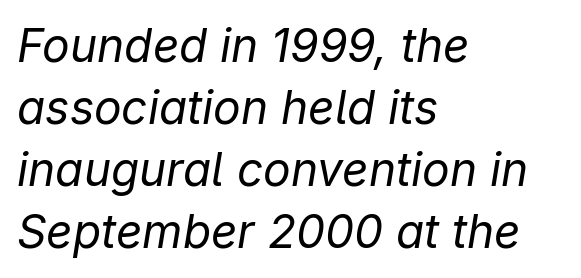
Ink coverage per letter is moderate at most. The compositor pushed each line to the left boundary. Words appear dense and cohesive because spacing is normal. A bare baseline throughout the passage. Quick note: italic. Vertical spacing — default.
